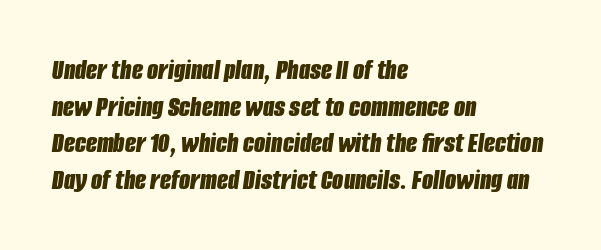
Is this a fixed-width face? No — the glyphs have proportional, varying widths. A bare baseline throughout the passage. Looking at the ascenders, they clearly lean. A classic flush-left, rag-right setting is used for this passage. The glyphs have the mass of a bold cut.
